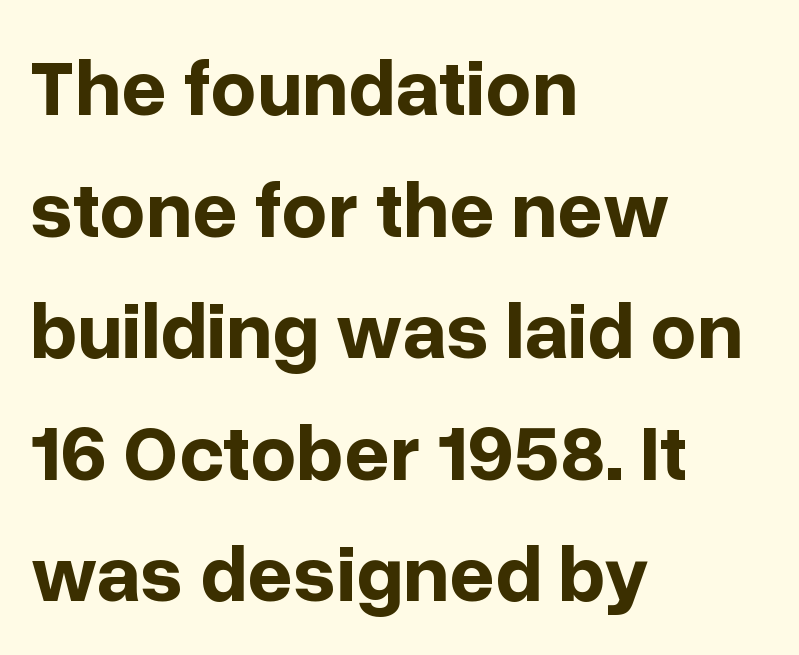
The image shows 80 px bold sans-serif type, upright; set left-aligned, normal line spacing (1.52x), normal letter spacing, not underlined; low stroke contrast and a medium x-height.
